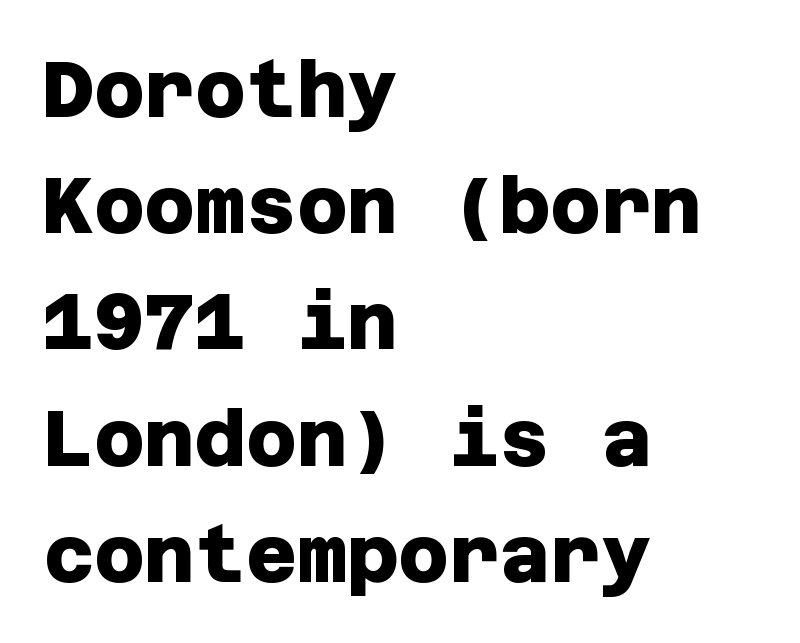
{"serif": "no", "bold": "yes", "weight": "heavy", "width": "normal", "stroke_contrast": "low", "x_height": "large", "underline": "no", "align": "left", "line_spacing": "normal", "line_spacing_ratio": 1.49, "letter_spacing": "normal", "letter_spacing_em": 0.0, "glyph_px": 78}
